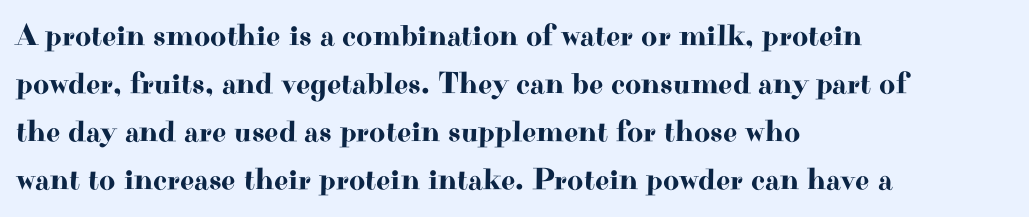
Q: Is the text italic (slanted)? A: No, it is upright.
Q: Is the typeface a serif or a sans-serif typeface? A: Serif.
Q: Is the text underlined? A: No.
Q: How is the paragraph aligned? A: Left-aligned.
Q: Is the spacing between letters normal or unusually wide? A: Normal.
Q: Is the spacing between lines tight, normal or loose? A: Normal.
Q: Width (condensed, normal, or wide)? A: Wide.
Q: Stroke contrast? A: High.
Q: x-height? A: Small.
Q: Monospaced? A: No.
